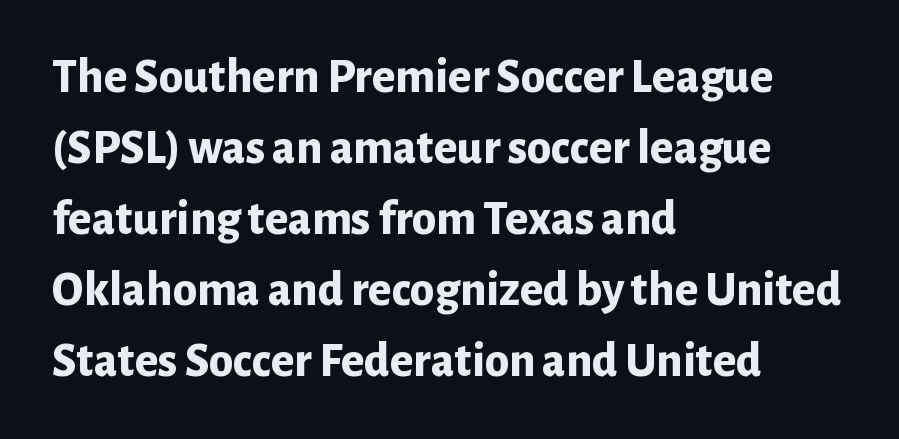
{"serif": "no", "italic": "no", "bold": "yes", "weight": "bold", "width": "normal", "stroke_contrast": "low", "x_height": "medium", "monospaced": "no", "underline": "no", "align": "left", "line_spacing": "normal", "line_spacing_ratio": 1.45, "letter_spacing": "normal", "letter_spacing_em": 0.0, "glyph_px": 49}
